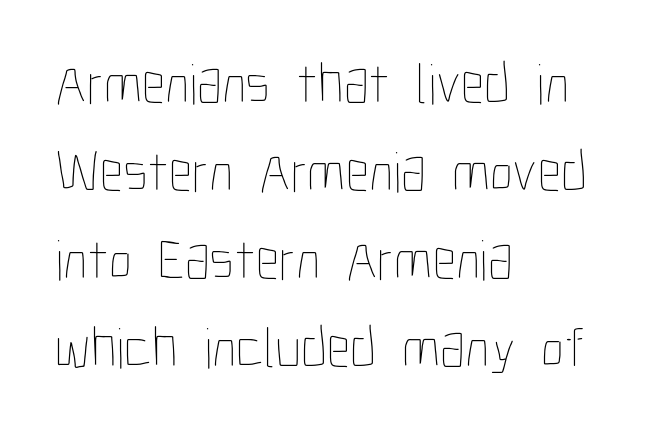
{"italic": "no", "bold": "no", "weight": "thin", "width": "condensed", "stroke_contrast": "low", "x_height": "medium", "monospaced": "no", "underline": "no", "align": "left", "line_spacing": "normal", "line_spacing_ratio": 1.52, "letter_spacing": "normal", "letter_spacing_em": 0.0, "glyph_px": 58}
